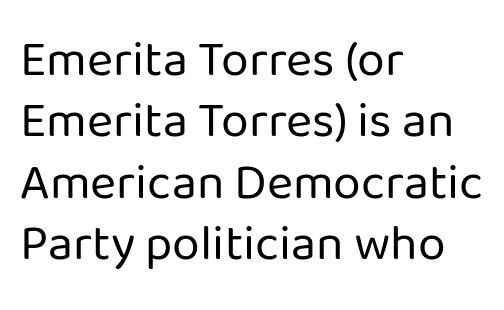
The image shows 50 px regular-weight sans-serif type, upright; set left-aligned, line spacing 1.23x, normal letter spacing, not underlined; low stroke contrast and a medium x-height.
